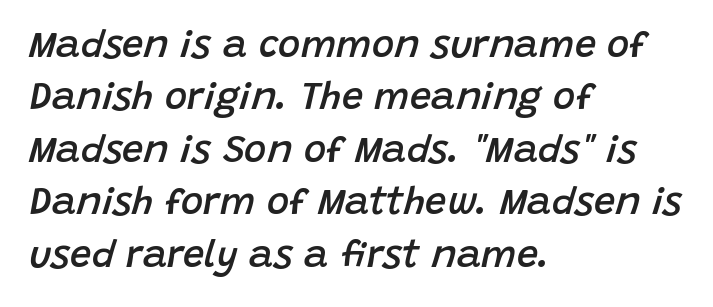
Character widths vary here, with narrow letters taking less room than wide ones. The face used here has a pronounced slope to its letters. Tracking value appears to be zero — textbook default spacing. The sample has been set in demibold, a notch under bold.
